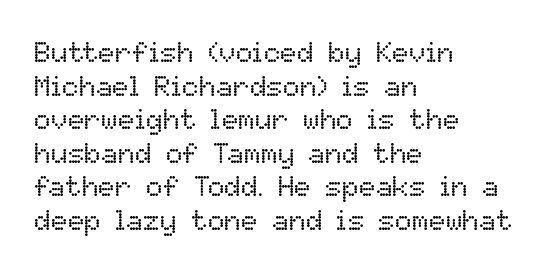
{"italic": "no", "bold": "no", "weight": "regular", "width": "normal", "stroke_contrast": "low", "x_height": "medium", "monospaced": "no", "underline": "no", "align": "left", "line_spacing_ratio": 1.2, "letter_spacing": "normal", "letter_spacing_em": 0.0, "glyph_px": 28}
